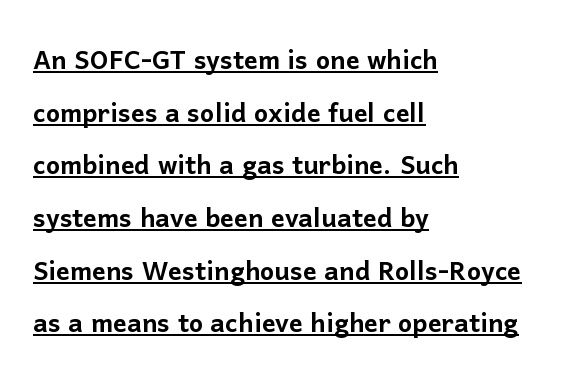
The image shows 34 px sans-serif type, upright; set left-aligned, normal line spacing (1.55x), normal letter spacing, underlined; low stroke contrast and a medium x-height.
